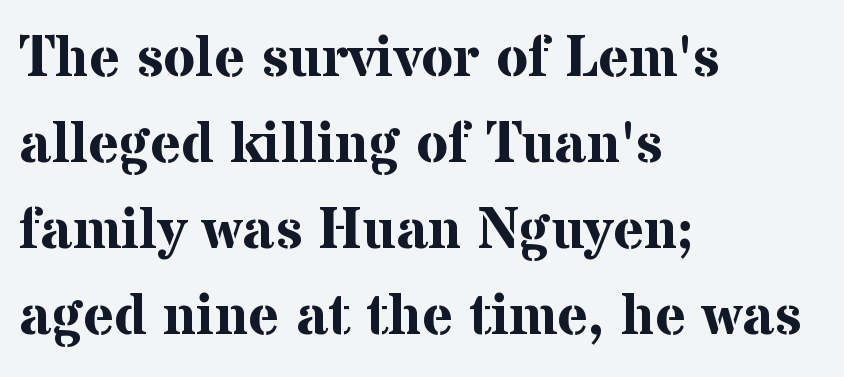
{"serif": "yes", "italic": "no", "bold": "yes", "weight": "bold", "width": "normal", "stroke_contrast": "medium", "x_height": "medium", "monospaced": "no", "underline": "no", "align": "left", "line_spacing": "normal", "line_spacing_ratio": 1.48, "letter_spacing": "normal", "letter_spacing_em": 0.0, "glyph_px": 58}
